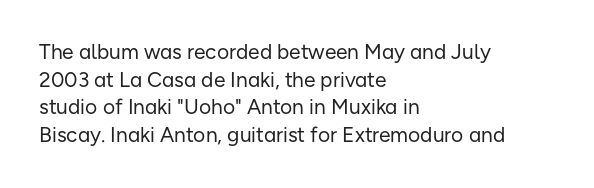
The image shows 21 px text type, upright; set left-aligned, normal line spacing (1.32x), normal letter spacing, not underlined.
